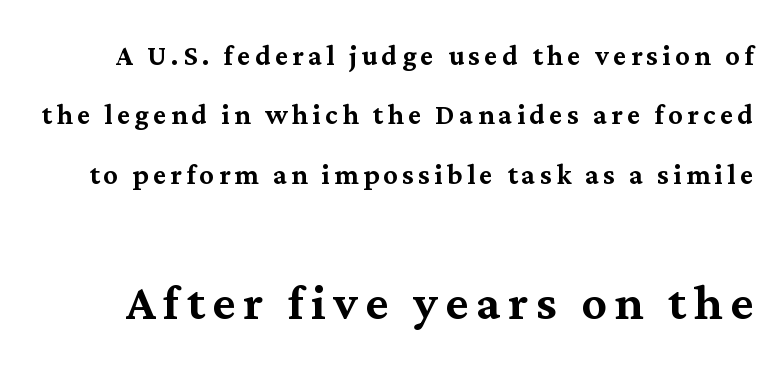
Q: Is the text italic (slanted)? A: No, it is upright.
Q: Is the typeface a serif or a sans-serif typeface? A: Serif.
Q: Is the text underlined? A: No.
Q: Is the spacing between lines tight, normal or loose? A: Normal.
Q: Which block of text is set in a larger size, the first (top) or the second (bottom)? A: The second (bottom) one.
Q: Width (condensed, normal, or wide)? A: Normal.
Q: Stroke contrast? A: Medium.
Q: x-height? A: Medium.
Q: Monospaced? A: No.
